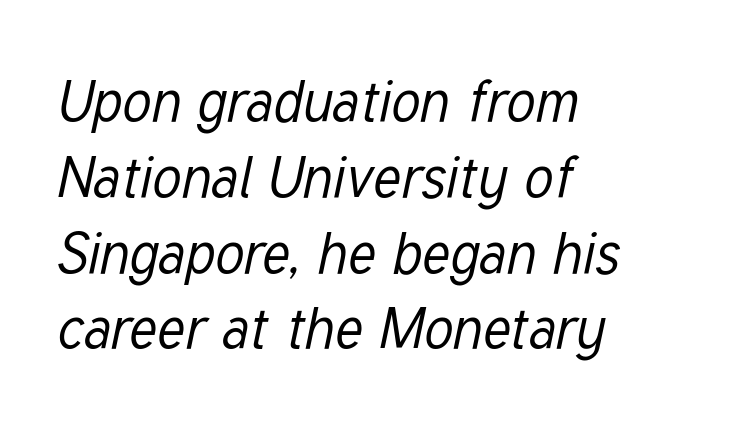
Q: Is the text bold? A: No.
Q: Is the text italic (slanted)? A: Yes, it leans right by about 12 degrees.
Q: Is the text underlined? A: No.
Q: How is the paragraph aligned? A: Left-aligned.
Q: Is the spacing between letters normal or unusually wide? A: Normal.
Q: Is the spacing between lines tight, normal or loose? A: Normal.
Q: Width (condensed, normal, or wide)? A: Condensed.
Q: Stroke contrast? A: Low.
Q: x-height? A: Medium.
Q: Monospaced? A: No.
